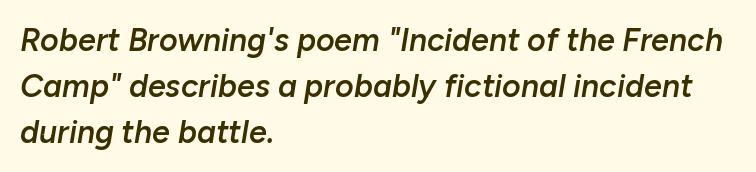
The image shows 32 px semibold type, italic (leaning right); set left-aligned, normal line spacing (1.44x), normal letter spacing, not underlined; low stroke contrast and a medium x-height.
